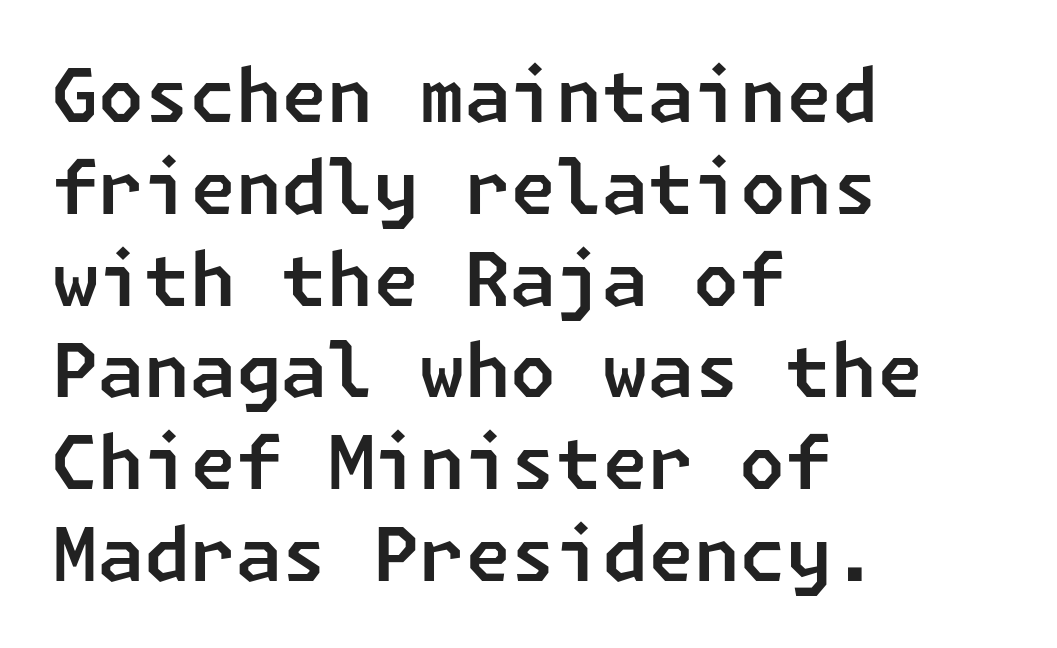
{"serif": "no", "width": "normal", "stroke_contrast": "low", "x_height": "medium", "underline": "no", "align": "left", "line_spacing_ratio": 1.24, "letter_spacing": "normal", "letter_spacing_em": 0.0, "glyph_px": 74}
